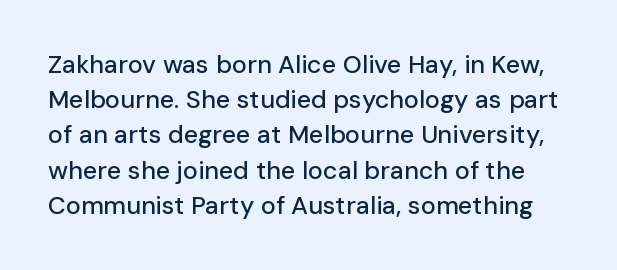
This sample keeps an unexceptional amount of space between lines. Each word holds together tightly as a unit, with standard inter-letter gaps. The words here are not underlined. Ascenders rise straight up at ninety degrees.
